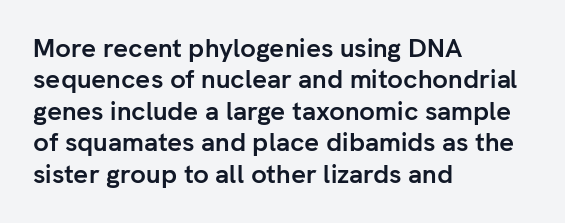
Posture: straight, roman, zero tilt. A student would call this left alignment; a typographer would say flush left, rag right. Rule under the text: the space is simply empty. Between one letter and the next there's only the usual sliver of space. Plenty of ink on the page — the face is bold.
